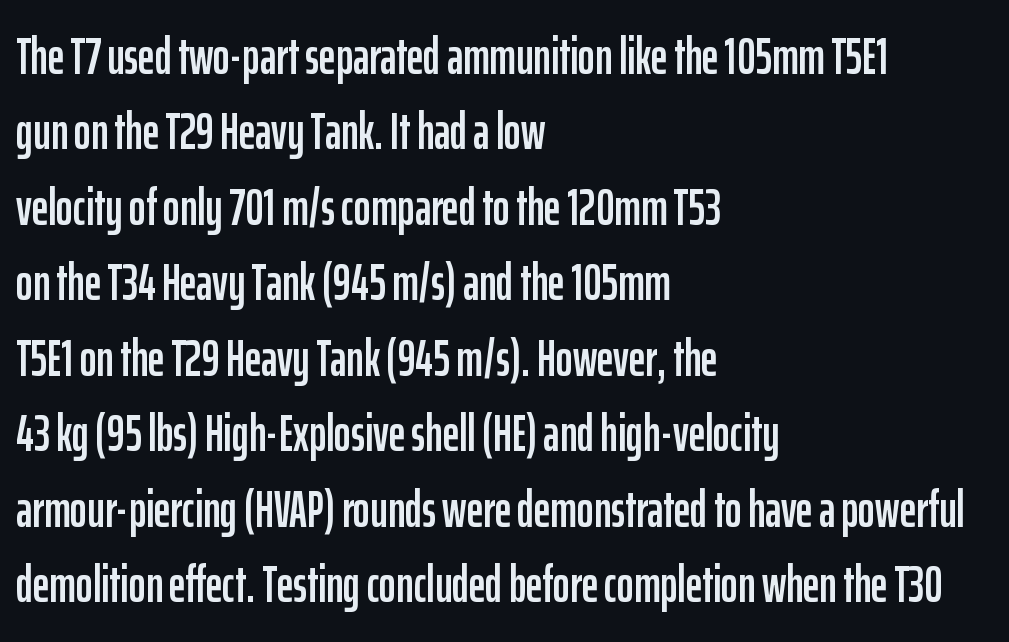
Q: Is the text italic (slanted)? A: No, it is upright.
Q: Is the typeface a serif or a sans-serif typeface? A: Sans-serif.
Q: Is the text underlined? A: No.
Q: How is the paragraph aligned? A: Left-aligned.
Q: Is the spacing between letters normal or unusually wide? A: Normal.
Q: Is the spacing between lines tight, normal or loose? A: Normal.
Q: Width (condensed, normal, or wide)? A: Condensed.
Q: Stroke contrast? A: Low.
Q: x-height? A: Medium.
Q: Monospaced? A: No.
